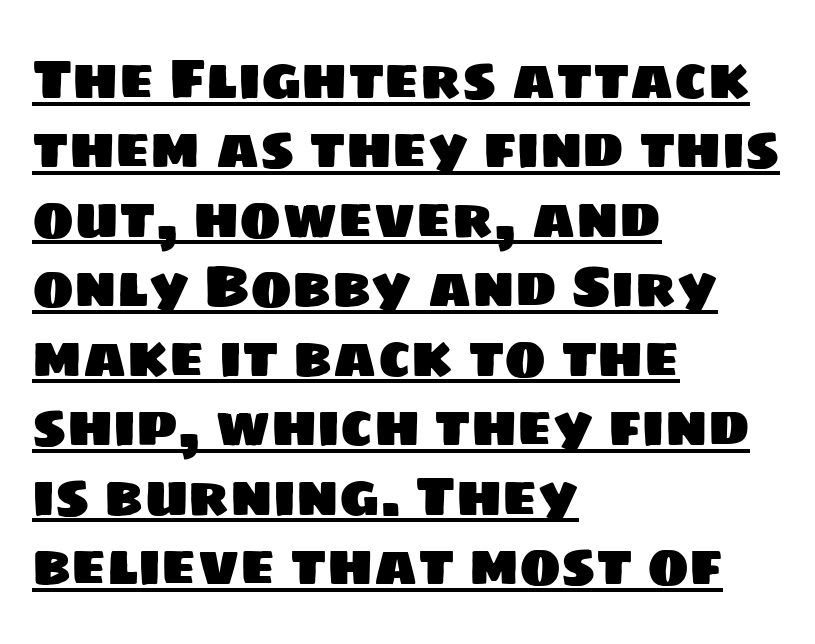
Q: Is the typeface a serif or a sans-serif typeface? A: Sans-serif.
Q: Is the text underlined? A: Yes.
Q: How is the paragraph aligned? A: Left-aligned.
Q: Is the spacing between letters normal or unusually wide? A: Normal.
Q: Width (condensed, normal, or wide)? A: Normal.
Q: Stroke contrast? A: Low.
Q: x-height? A: Large.
Q: Monospaced? A: No.
